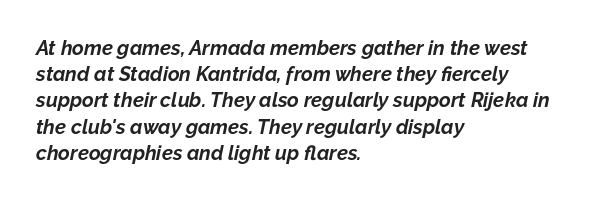
The image shows 20 px bold type, italic (leaning right); set left-aligned, normal line spacing (1.31x), normal letter spacing, not underlined.
